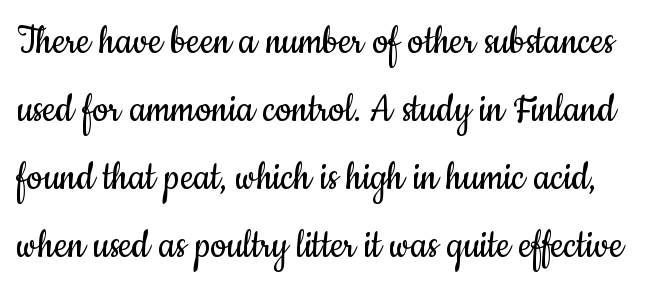
Q: Is the text bold? A: No.
Q: Is the text italic (slanted)? A: Yes.
Q: Is the typeface a serif or a sans-serif typeface? A: Sans-serif.
Q: Is the text underlined? A: No.
Q: Is the spacing between letters normal or unusually wide? A: Normal.
Q: Is the spacing between lines tight, normal or loose? A: Normal.
Q: Width (condensed, normal, or wide)? A: Condensed.
Q: Stroke contrast? A: Low.
Q: x-height? A: Small.
Q: Monospaced? A: No.
